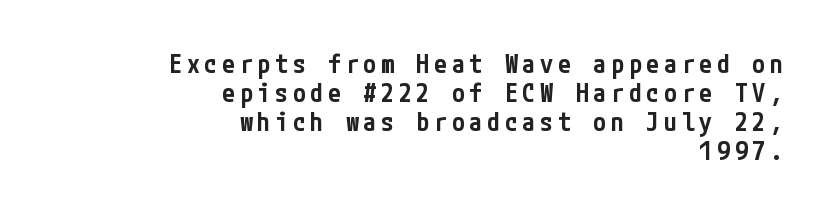
The image shows 26 px text type, upright; set right-aligned, tight line spacing (1.11x), not underlined.
